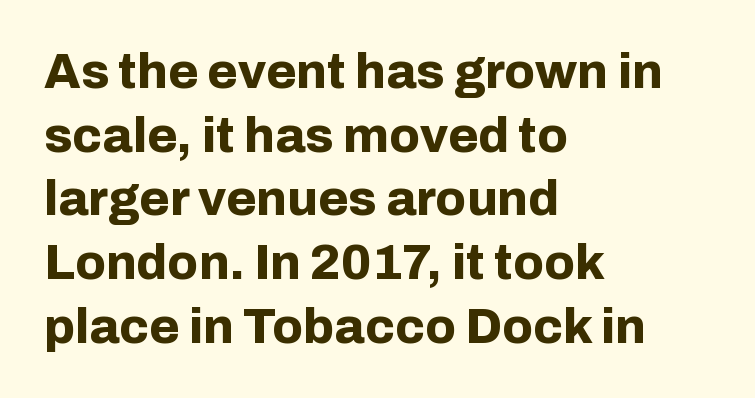
{"serif": "no", "italic": "no", "bold": "yes", "weight": "bold", "width": "normal", "stroke_contrast": "low", "x_height": "medium", "monospaced": "no", "underline": "no", "align": "left", "line_spacing": "normal", "line_spacing_ratio": 1.3, "letter_spacing": "normal", "letter_spacing_em": 0.0, "glyph_px": 49}
